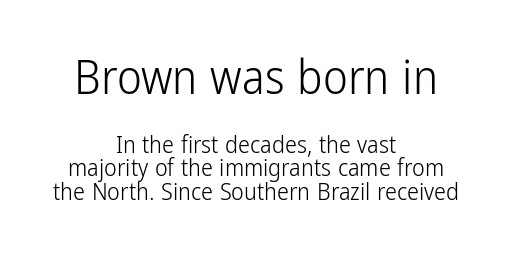
Q: Is the text bold? A: No.
Q: Is the text italic (slanted)? A: No, it is upright.
Q: Is the typeface a serif or a sans-serif typeface? A: Sans-serif.
Q: Is the text underlined? A: No.
Q: How is the paragraph aligned? A: Centered.
Q: Is the spacing between letters normal or unusually wide? A: Normal.
Q: Is the spacing between lines tight, normal or loose? A: Tight.
Q: Which block of text is set in a larger size, the first (top) or the second (bottom)? A: The first (top) one.
Q: Width (condensed, normal, or wide)? A: Condensed.
Q: Stroke contrast? A: Low.
Q: x-height? A: Medium.
Q: Monospaced? A: No.
